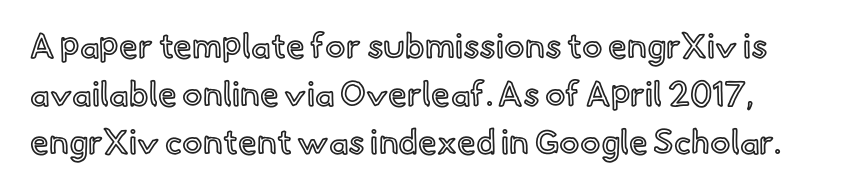
Do the characters align in a grid? No, the font is proportional. These lines keep a tight, regular rhythm from letter to letter. If you measured baseline to baseline, you'd find a middling distance. The typography opts for an upright posture over an oblique one. Each row of text sits above clean, open space.
